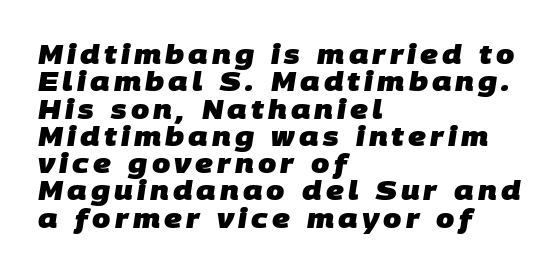
Q: Is the text bold? A: Yes.
Q: Is the text underlined? A: No.
Q: How is the paragraph aligned? A: Left-aligned.
Q: Is the spacing between lines tight, normal or loose? A: Tight.
